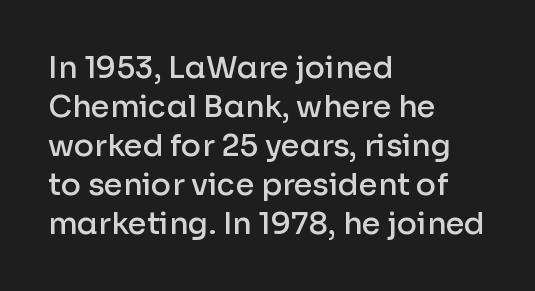
The font's upright variant was chosen for this text. Notice how descenders clear the ascenders below comfortably — that's standard leading. This rendering employs a face without finishing strokes, i.e., a sans-serif. The face used here is proportionally spaced, like ordinary book or web type. In terms of letterspacing, this is plain default setting.
